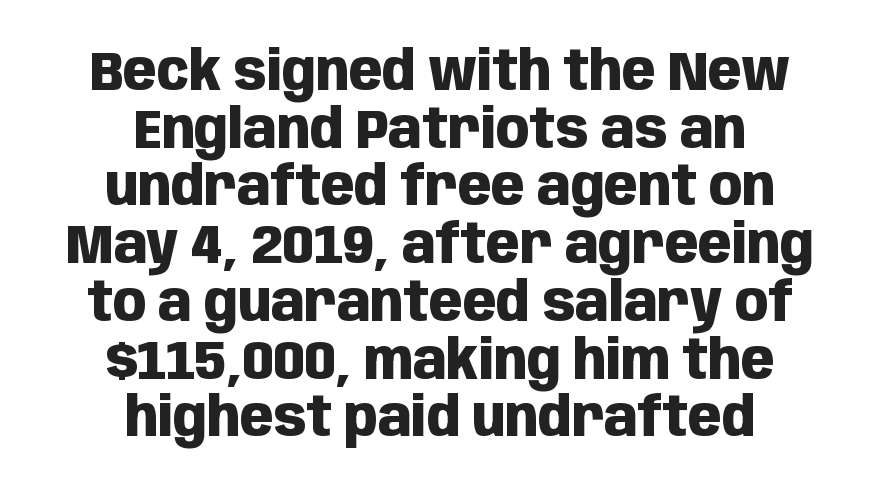
Q: Is the text bold? A: Yes.
Q: Is the text italic (slanted)? A: No, it is upright.
Q: Is the typeface a serif or a sans-serif typeface? A: Sans-serif.
Q: Is the text underlined? A: No.
Q: How is the paragraph aligned? A: Centered.
Q: Is the spacing between letters normal or unusually wide? A: Normal.
Q: Is the spacing between lines tight, normal or loose? A: Tight.
Q: Width (condensed, normal, or wide)? A: Condensed.
Q: Stroke contrast? A: Low.
Q: x-height? A: Large.
Q: Monospaced? A: No.
